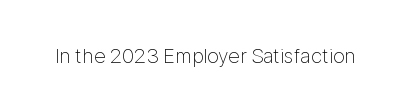
The passage shown is not underscored anywhere. The font's upright variant was chosen for this text. Stems here are at most as thick as an everyday book face. Observe the ordinary spacing: letters are neighbours, not strangers.
